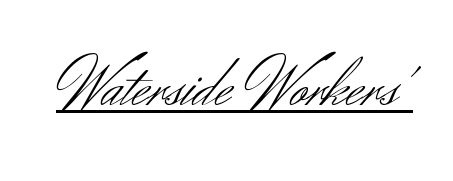
The image shows 69 px light sans-serif type; set normal letter spacing, underlined; medium stroke contrast and a small x-height.
